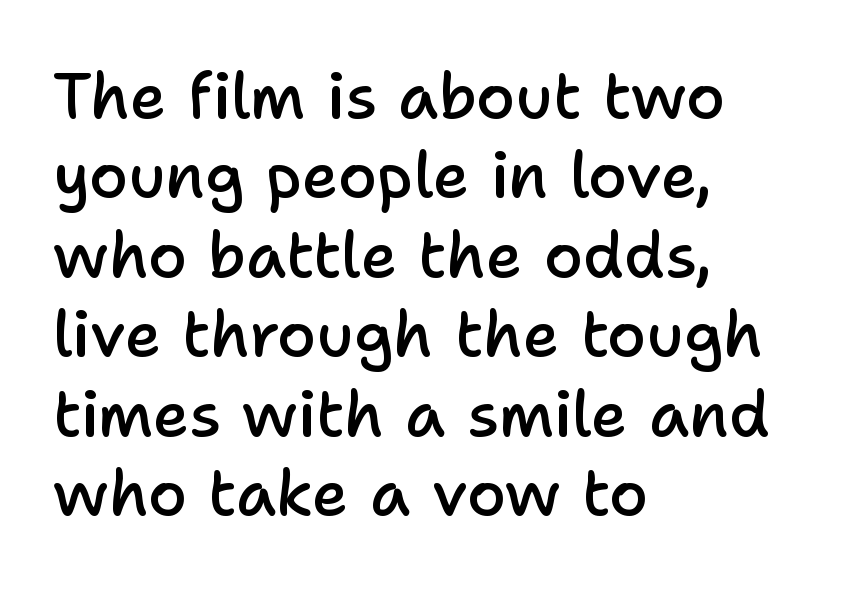
The image shows 63 px semibold sans-serif type, upright; set left-aligned, normal line spacing (1.26x), normal letter spacing, not underlined; low stroke contrast and a medium x-height.
